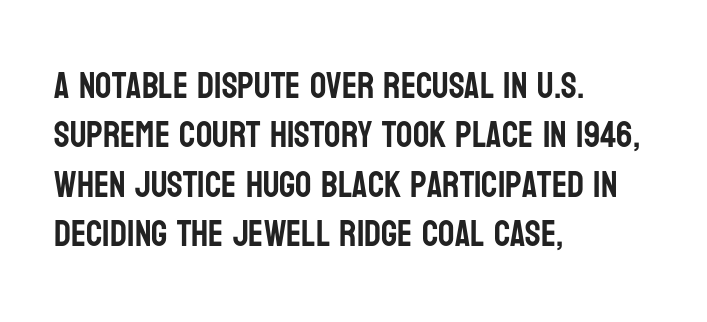
{"serif": "no", "italic": "no", "width": "condensed", "stroke_contrast": "low", "x_height": "large", "monospaced": "no", "underline": "no", "align": "left", "line_spacing": "normal", "line_spacing_ratio": 1.37, "letter_spacing": "normal", "letter_spacing_em": 0.0, "glyph_px": 36}
